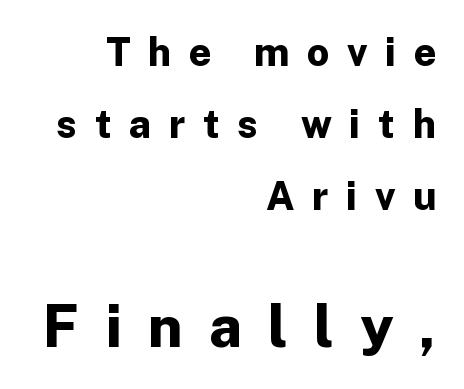
The image shows 58 px bold sans-serif type, upright; set right-aligned, line spacing 1.85x, unusually wide letter spacing (+0.45 em), not underlined; the second (bottom) block is 1.49x larger; low stroke contrast and a medium x-height.
